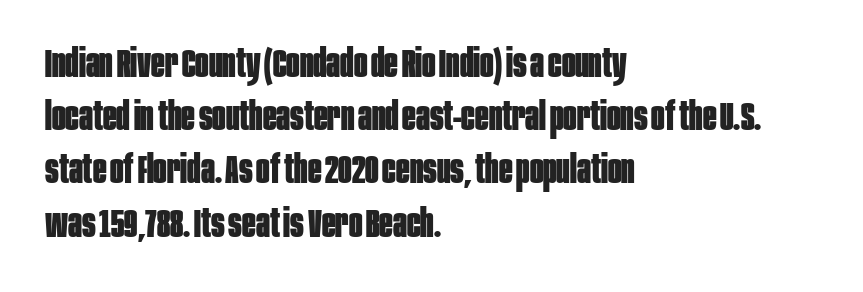
{"serif": "no", "italic": "no", "bold": "yes", "weight": "bold", "width": "condensed", "stroke_contrast": "low", "x_height": "large", "monospaced": "no", "underline": "no", "align": "left", "line_spacing": "normal", "line_spacing_ratio": 1.33, "letter_spacing": "normal", "letter_spacing_em": 0.0, "glyph_px": 40}
